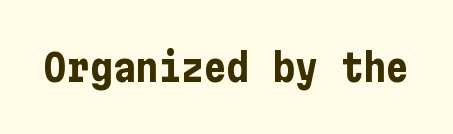
Q: Is the text bold? A: Yes.
Q: Is the text italic (slanted)? A: No, it is upright.
Q: Is the typeface a serif or a sans-serif typeface? A: Sans-serif.
Q: Is the text underlined? A: No.
Q: Is the spacing between letters normal or unusually wide? A: Normal.
Q: Width (condensed, normal, or wide)? A: Condensed.
Q: Stroke contrast? A: Low.
Q: x-height? A: Medium.
